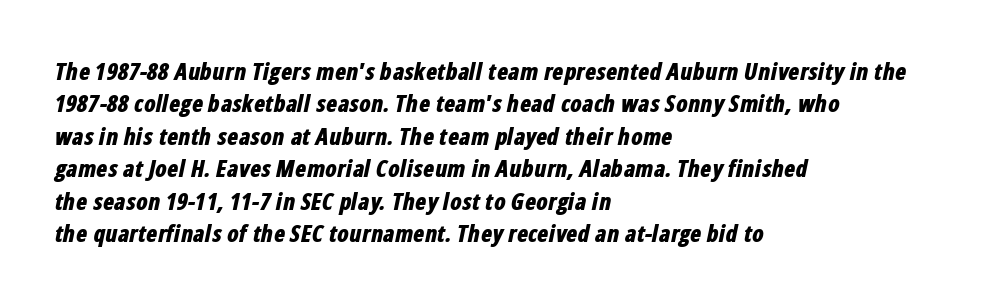
{"italic": "yes", "lean": "right", "slant_degrees": 12, "bold": "yes", "underline": "no", "align": "left", "line_spacing": "normal", "line_spacing_ratio": 1.41, "letter_spacing": "normal", "letter_spacing_em": 0.0, "glyph_px": 23}
